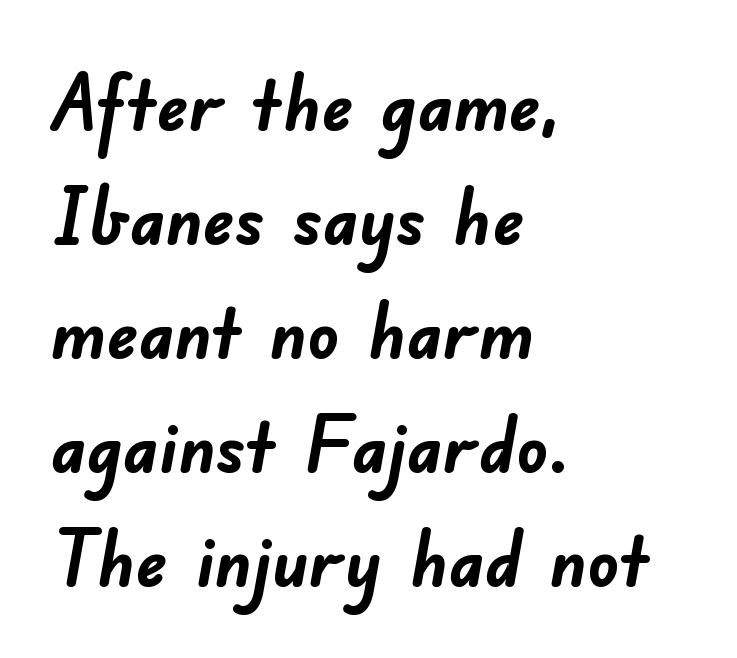
The image shows 78 px semibold sans-serif type; set left-aligned, normal line spacing (1.46x), normal letter spacing, not underlined; low stroke contrast and a small x-height.
